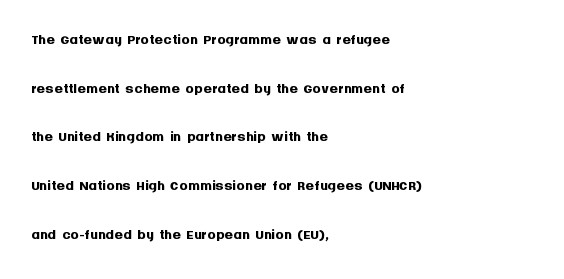
The image shows 21 px bold type, upright; set left-aligned, loose line spacing (2.32x), normal letter spacing, not underlined.
